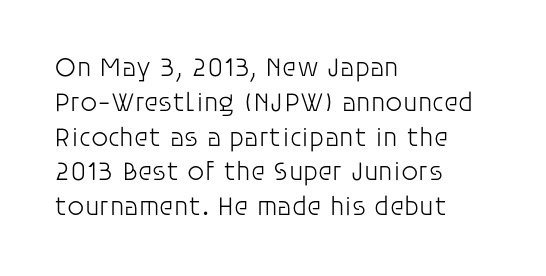
The image shows 27 px text type, upright; set left-aligned, normal line spacing (1.29x), normal letter spacing, not underlined.
